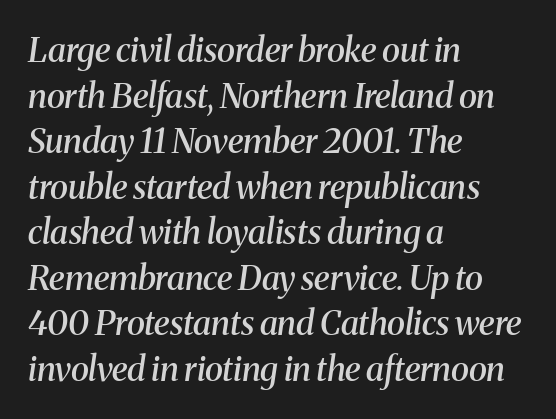
The image shows 34 px semibold serif type, italic (leaning right); set left-aligned, normal line spacing (1.34x), normal letter spacing, not underlined; medium stroke contrast and a medium x-height.
